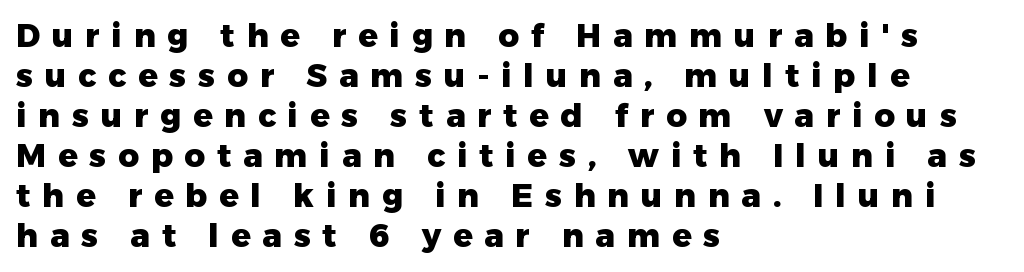
Q: Is the text bold? A: Yes.
Q: Is the text italic (slanted)? A: No, it is upright.
Q: Is the typeface a serif or a sans-serif typeface? A: Sans-serif.
Q: Is the text underlined? A: No.
Q: How is the paragraph aligned? A: Left-aligned.
Q: Is the spacing between letters normal or unusually wide? A: Unusually wide.
Q: Is the spacing between lines tight, normal or loose? A: Normal.
Q: Width (condensed, normal, or wide)? A: Normal.
Q: Stroke contrast? A: Low.
Q: x-height? A: Medium.
Q: Monospaced? A: No.
